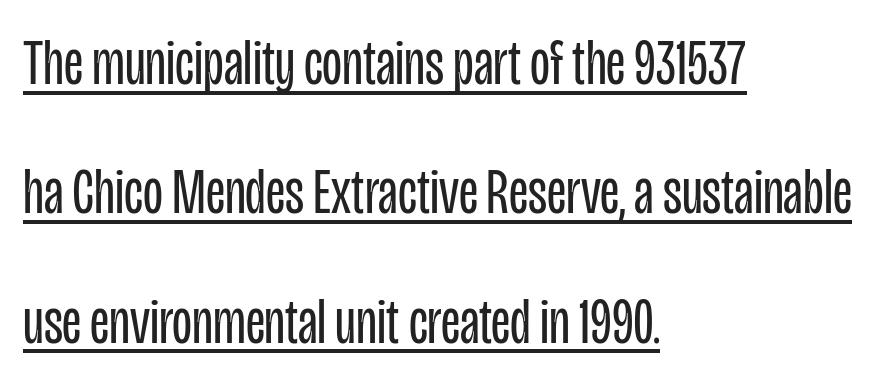
In CSS terms this would be text-align: left. No letter is thick-stroked: the sample isn't bold. Serif or sans? Sans — the stroke terminals are bare. Decoration check: the copy is underlined.
